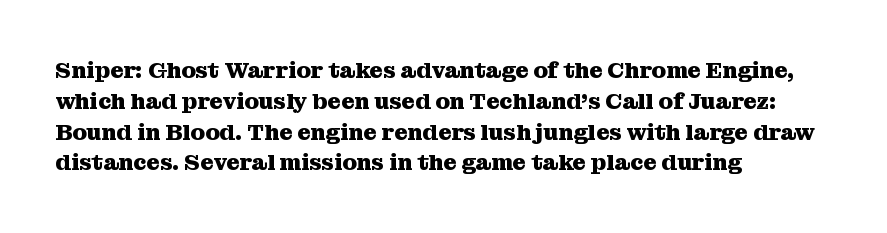
{"italic": "no", "bold": "yes", "underline": "no", "align": "left", "line_spacing": "normal", "line_spacing_ratio": 1.34, "letter_spacing": "normal", "letter_spacing_em": 0.0, "glyph_px": 23}
